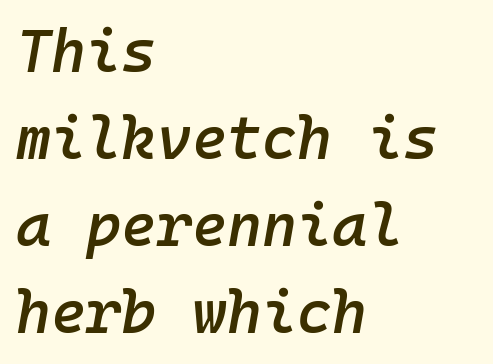
{"italic": "yes", "lean": "right", "slant_degrees": 10, "bold": "semi", "weight": "semibold", "width": "normal", "stroke_contrast": "low", "x_height": "medium", "monospaced": "yes", "underline": "no", "align": "left", "line_spacing": "normal", "line_spacing_ratio": 1.45, "letter_spacing": "normal", "letter_spacing_em": 0.0, "glyph_px": 60}
